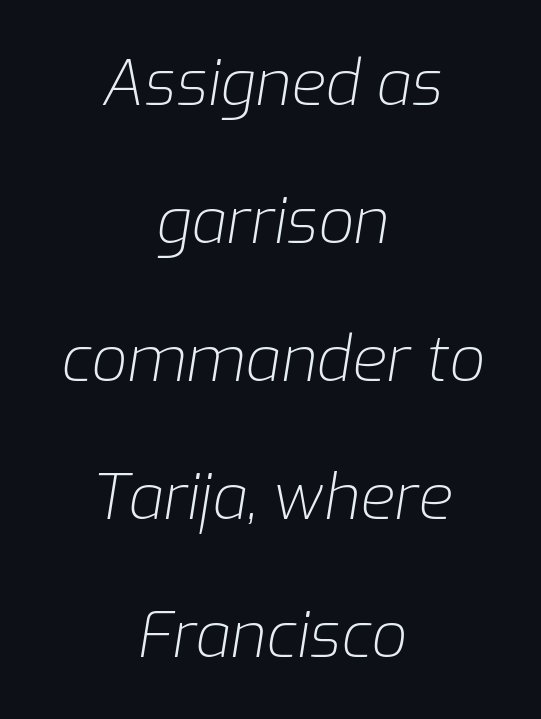
The image shows 63 px light type, italic (leaning right); set centered, loose line spacing (2.19x), normal letter spacing, not underlined; low stroke contrast and a medium x-height.
